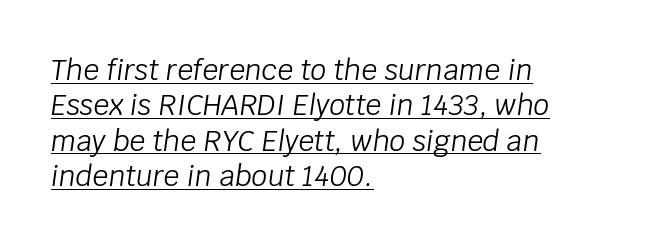
Q: Is the text bold? A: No.
Q: Is the text italic (slanted)? A: Yes, it leans right by about 8 degrees.
Q: Is the text underlined? A: Yes.
Q: How is the paragraph aligned? A: Left-aligned.
Q: Is the spacing between letters normal or unusually wide? A: Normal.
Q: Is the spacing between lines tight, normal or loose? A: Normal.
Q: Width (condensed, normal, or wide)? A: Normal.
Q: Stroke contrast? A: Low.
Q: x-height? A: Large.
Q: Monospaced? A: No.
